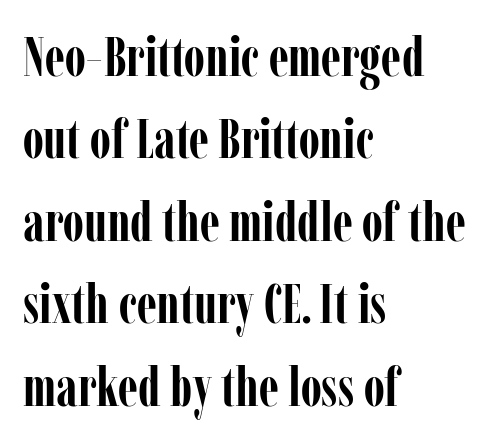
Q: Is the text bold? A: Yes.
Q: Is the text italic (slanted)? A: No, it is upright.
Q: Is the typeface a serif or a sans-serif typeface? A: Serif.
Q: Is the text underlined? A: No.
Q: How is the paragraph aligned? A: Left-aligned.
Q: Is the spacing between letters normal or unusually wide? A: Normal.
Q: Is the spacing between lines tight, normal or loose? A: Normal.
Q: Width (condensed, normal, or wide)? A: Condensed.
Q: Stroke contrast? A: Low.
Q: x-height? A: Medium.
Q: Monospaced? A: No.
